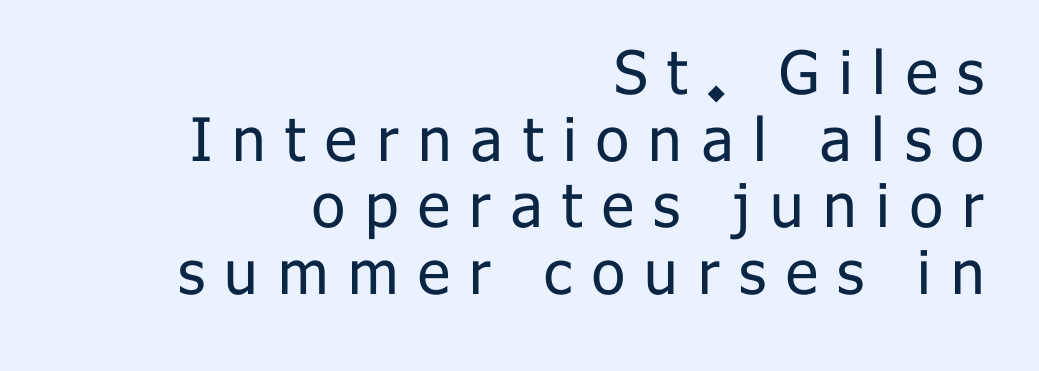
{"serif": "no", "italic": "no", "bold": "no", "weight": "regular", "width": "normal", "stroke_contrast": "low", "x_height": "medium", "monospaced": "no", "underline": "no", "align": "right", "line_spacing": "tight", "line_spacing_ratio": 1.11, "letter_spacing": "wide", "letter_spacing_em": 0.33, "glyph_px": 60}
